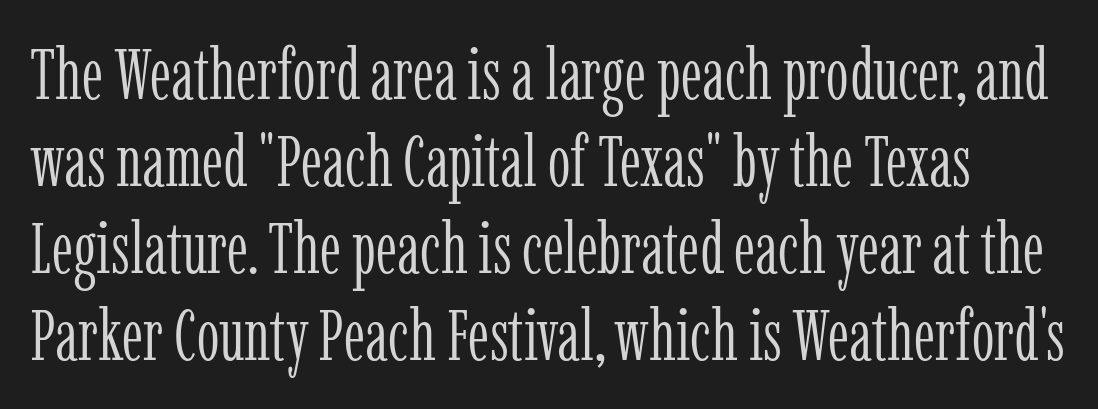
Q: Is the text bold? A: No.
Q: Is the text italic (slanted)? A: No, it is upright.
Q: Is the typeface a serif or a sans-serif typeface? A: Serif.
Q: Is the text underlined? A: No.
Q: Is the spacing between letters normal or unusually wide? A: Normal.
Q: Width (condensed, normal, or wide)? A: Condensed.
Q: Stroke contrast? A: Low.
Q: x-height? A: Medium.
Q: Monospaced? A: No.
